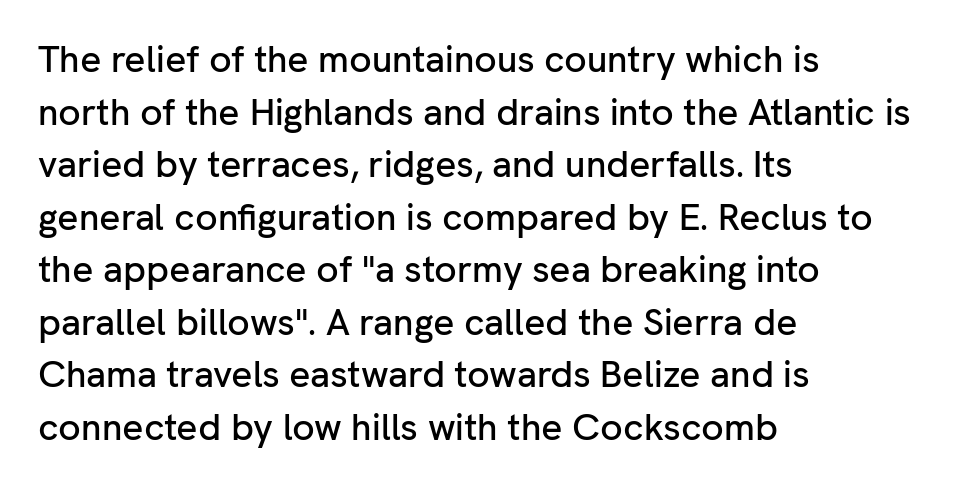
{"serif": "no", "italic": "no", "width": "normal", "stroke_contrast": "low", "x_height": "medium", "monospaced": "no", "underline": "no", "align": "left", "line_spacing": "normal", "line_spacing_ratio": 1.42, "letter_spacing": "normal", "letter_spacing_em": 0.0, "glyph_px": 37}
